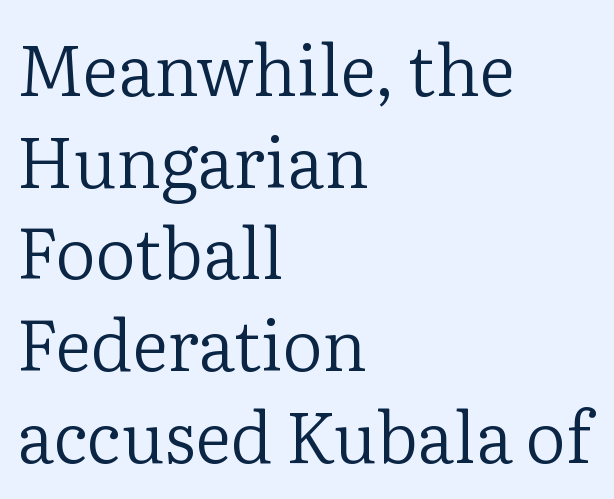
Q: Is the text bold? A: No.
Q: Is the text italic (slanted)? A: No, it is upright.
Q: Is the typeface a serif or a sans-serif typeface? A: Serif.
Q: Is the text underlined? A: No.
Q: How is the paragraph aligned? A: Left-aligned.
Q: Is the spacing between letters normal or unusually wide? A: Normal.
Q: Is the spacing between lines tight, normal or loose? A: Normal.
Q: Width (condensed, normal, or wide)? A: Normal.
Q: Stroke contrast? A: Low.
Q: x-height? A: Medium.
Q: Monospaced? A: No.
